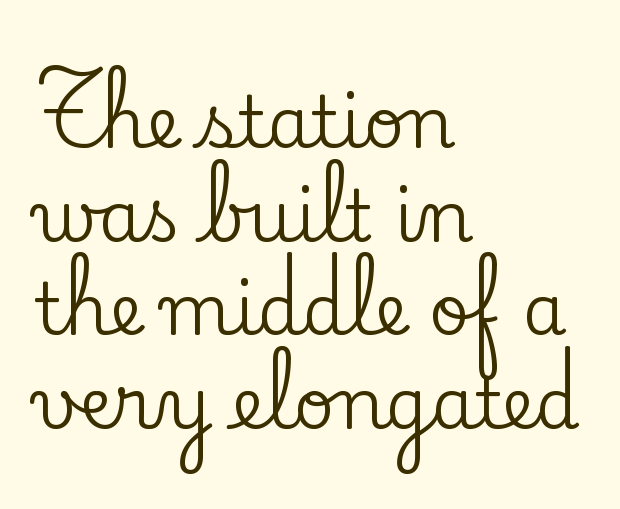
{"serif": "yes", "italic": "no", "width": "normal", "stroke_contrast": "low", "x_height": "small", "monospaced": "no", "underline": "no", "align": "left", "line_spacing": "normal", "line_spacing_ratio": 1.32, "letter_spacing": "normal", "letter_spacing_em": 0.0, "glyph_px": 71}
